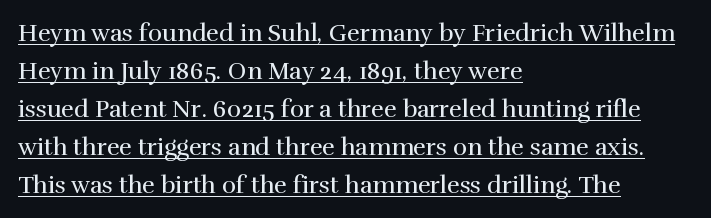
Q: Is the text bold? A: No.
Q: Is the text italic (slanted)? A: No, it is upright.
Q: Is the text underlined? A: Yes.
Q: How is the paragraph aligned? A: Left-aligned.
Q: Is the spacing between letters normal or unusually wide? A: Normal.
Q: Is the spacing between lines tight, normal or loose? A: Normal.
